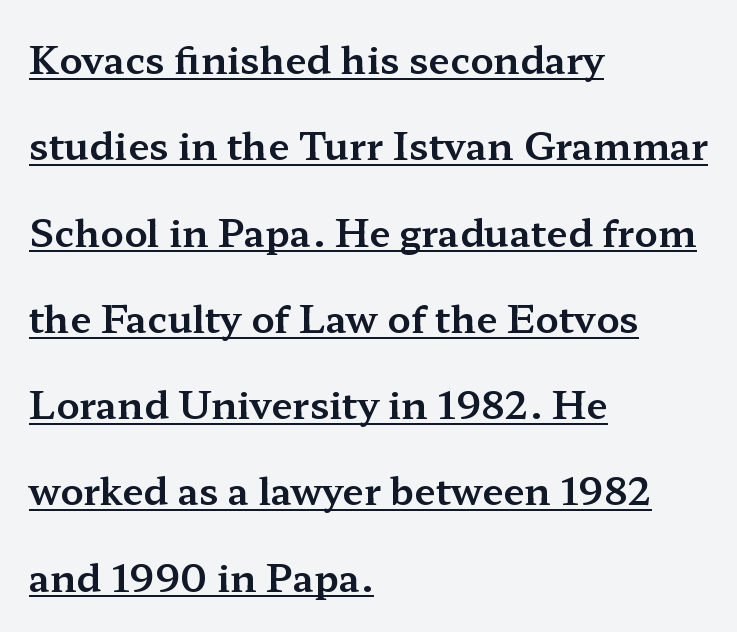
{"serif": "yes", "italic": "no", "width": "wide", "stroke_contrast": "medium", "x_height": "medium", "monospaced": "no", "underline": "yes", "align": "left", "line_spacing": "loose", "line_spacing_ratio": 2.27, "letter_spacing": "normal", "letter_spacing_em": 0.0, "glyph_px": 38}
